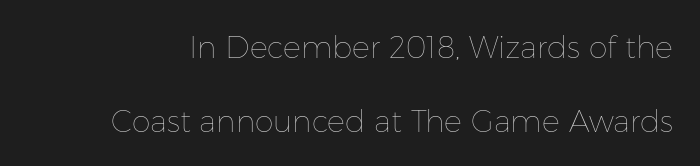
The image shows 30 px thin type, upright; set loose line spacing (2.47x), normal letter spacing, not underlined; low stroke contrast and a medium x-height.
